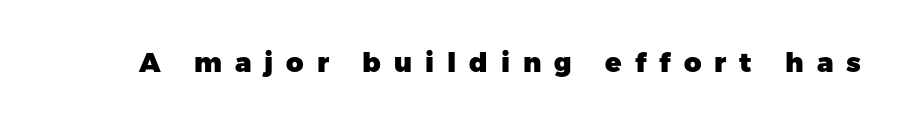
The image shows 27 px bold type, upright; set unusually wide letter spacing (+0.48 em), not underlined.
